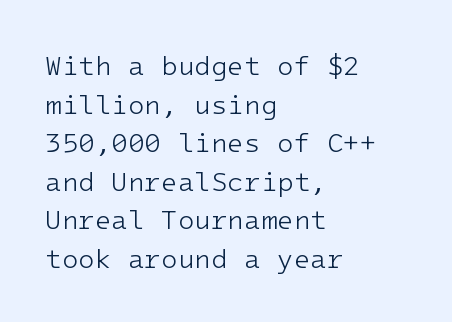
Q: Is the text bold? A: No.
Q: Is the text italic (slanted)? A: No, it is upright.
Q: Is the text underlined? A: No.
Q: How is the paragraph aligned? A: Left-aligned.
Q: Is the spacing between letters normal or unusually wide? A: Normal.
Q: Is the spacing between lines tight, normal or loose? A: Normal.
